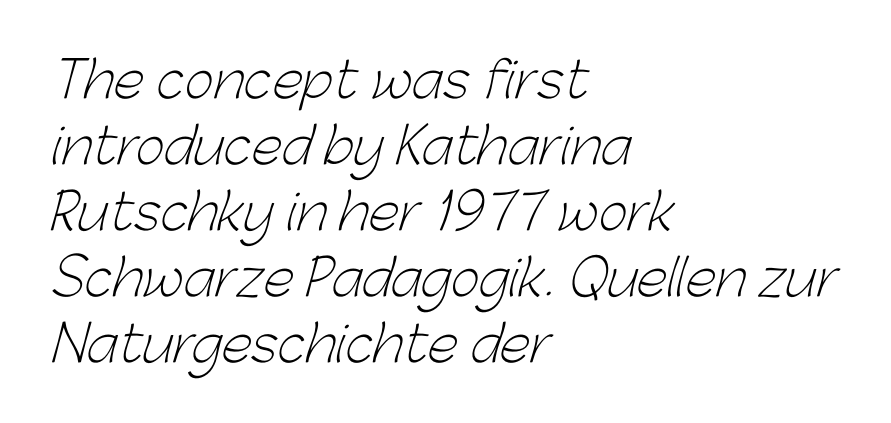
The image shows 50 px light sans-serif type; set left-aligned, normal line spacing (1.32x), normal letter spacing, not underlined; low stroke contrast and a medium x-height.
